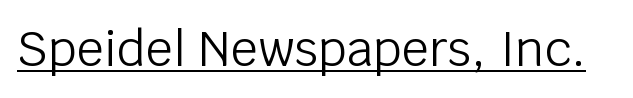
{"serif": "no", "italic": "no", "bold": "no", "weight": "light", "width": "normal", "stroke_contrast": "low", "x_height": "large", "monospaced": "no", "underline": "yes", "letter_spacing": "normal", "letter_spacing_em": 0.0, "glyph_px": 48}
